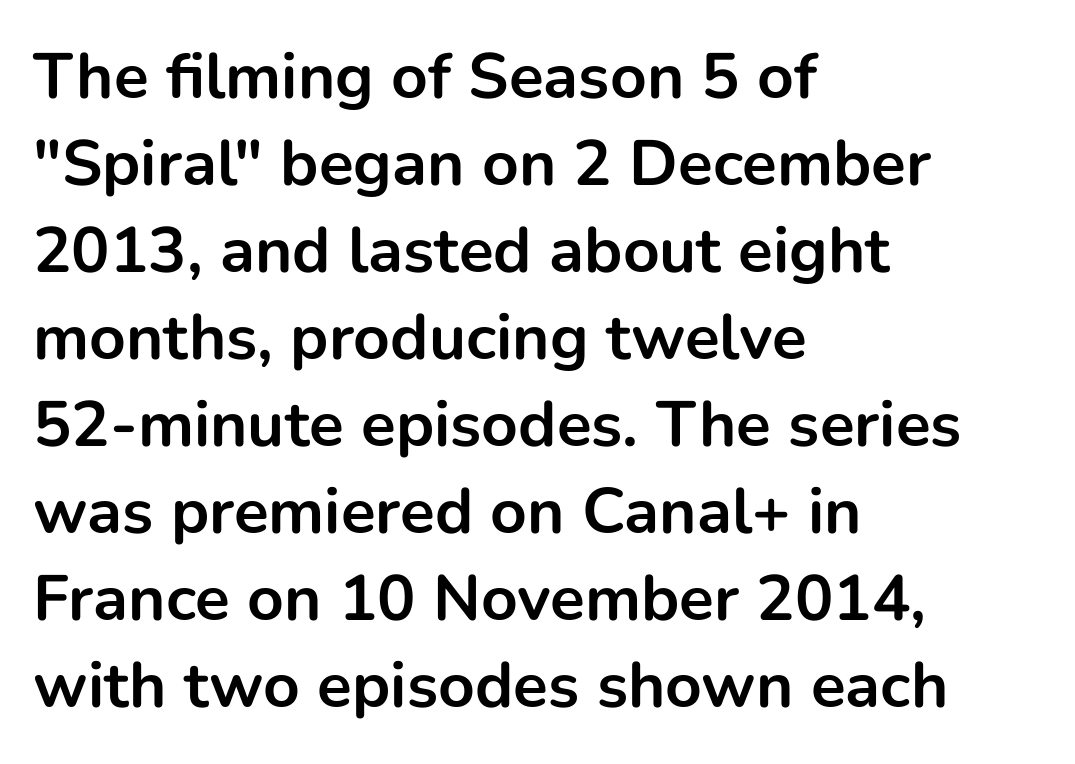
Q: Is the text bold? A: Yes.
Q: Is the text italic (slanted)? A: No, it is upright.
Q: Is the typeface a serif or a sans-serif typeface? A: Sans-serif.
Q: Is the text underlined? A: No.
Q: How is the paragraph aligned? A: Left-aligned.
Q: Is the spacing between letters normal or unusually wide? A: Normal.
Q: Is the spacing between lines tight, normal or loose? A: Normal.
Q: Width (condensed, normal, or wide)? A: Normal.
Q: Stroke contrast? A: Low.
Q: x-height? A: Medium.
Q: Monospaced? A: No.
